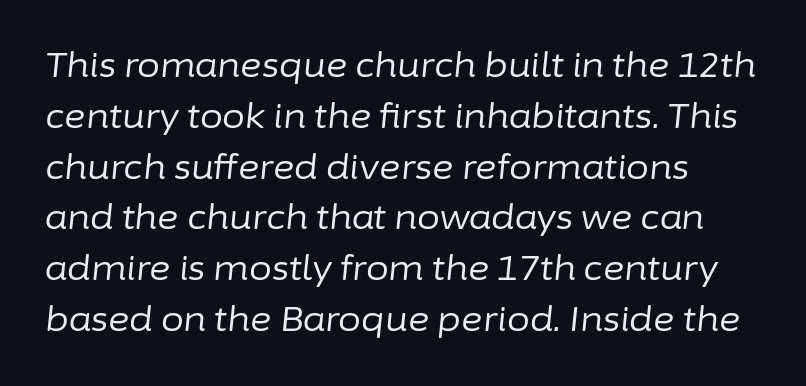
{"italic": "yes", "lean": "right", "slant_degrees": 6, "bold": "no", "weight": "regular", "width": "normal", "stroke_contrast": "low", "x_height": "medium", "monospaced": "no", "underline": "no", "align": "left", "line_spacing": "normal", "line_spacing_ratio": 1.54, "letter_spacing": "normal", "letter_spacing_em": 0.0, "glyph_px": 33}
